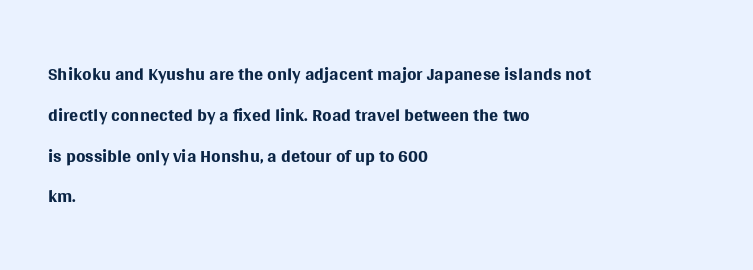
The passage shown stacks its lines at a standard gap. Plain, unruled lines of type. Summary of weight: not heavy and not bold. The rendering keeps characters at their native spacing. Notice how the stems are strictly vertical — no italics here.
